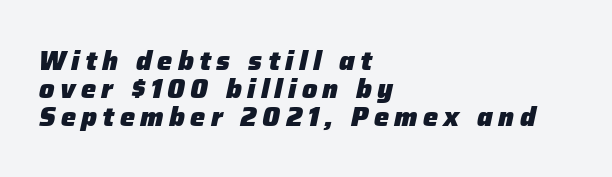
Characters follow at a spacing far wider than the type designer built in. Rendered with sloped, italic letterforms. Heft: maximum for text — a bold. The leading is snug, giving the passage a crowded texture. Visually the block forms a straight wall on the left and a jagged coastline on the right. The area under the type is left untouched.
